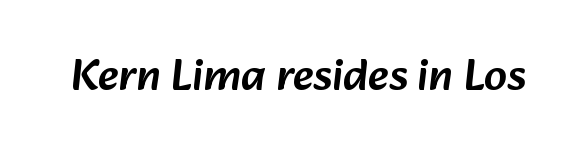
{"serif": "no", "width": "normal", "stroke_contrast": "low", "x_height": "medium", "monospaced": "no", "underline": "no", "letter_spacing": "normal", "letter_spacing_em": 0.0, "glyph_px": 45}
